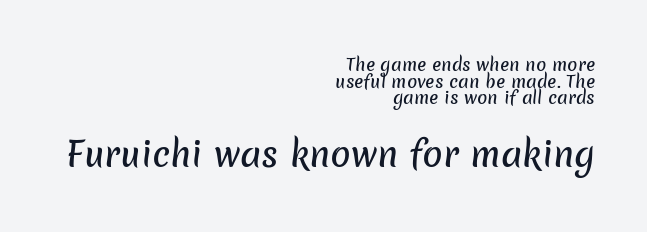
{"serif": "no", "width": "normal", "stroke_contrast": "low", "x_height": "medium", "monospaced": "no", "underline": "no", "align": "right", "line_spacing": "tight", "line_spacing_ratio": 0.98, "letter_spacing": "normal", "letter_spacing_em": 0.0, "larger_block": "second", "size_ratio": 2.0, "glyph_px": 34}
